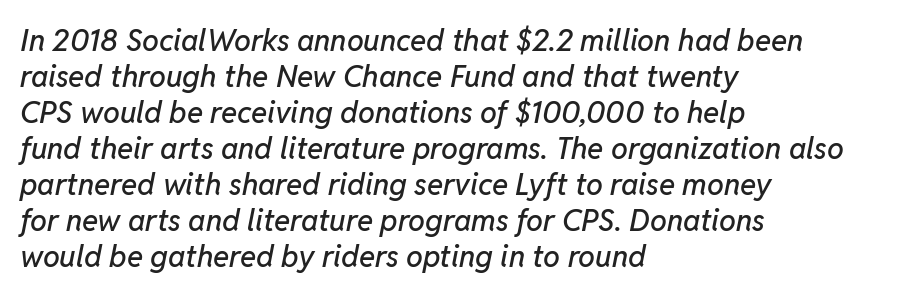
The image shows 30 px text type, italic (leaning right); set left-aligned, line spacing 1.2x, normal letter spacing, not underlined; low stroke contrast and a medium x-height.
